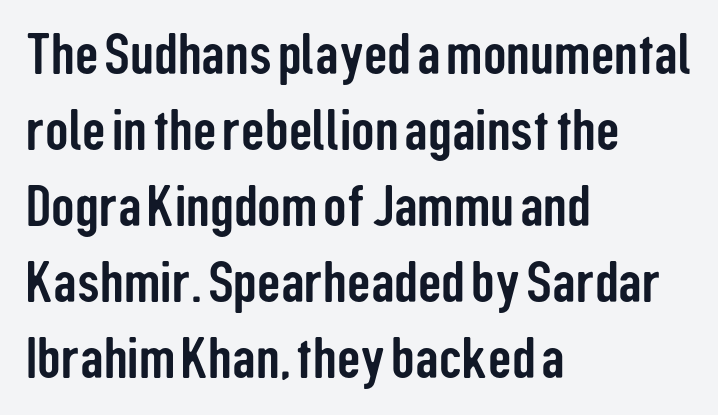
This sample uses plain, unmodified letter spacing. A typesetter would label this face a sans. Character widths vary here, with narrow letters taking less room than wide ones. Teacher's note: observe the even left margin — that is flush-left alignment.
